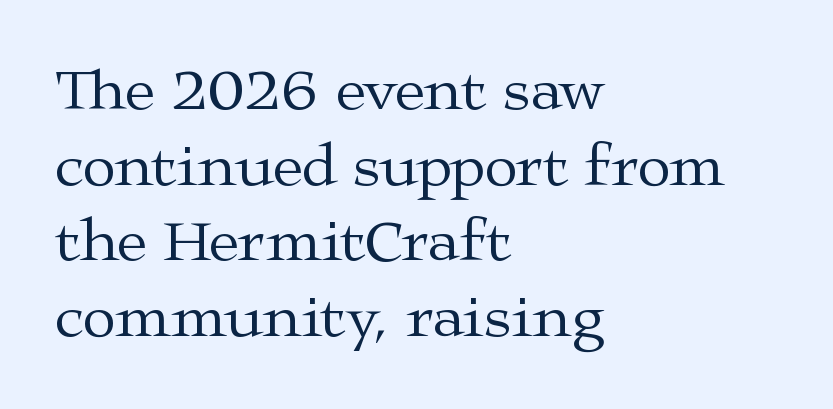
Q: Is the text bold? A: No.
Q: Is the text italic (slanted)? A: No, it is upright.
Q: Is the typeface a serif or a sans-serif typeface? A: Serif.
Q: Is the text underlined? A: No.
Q: How is the paragraph aligned? A: Left-aligned.
Q: Is the spacing between letters normal or unusually wide? A: Normal.
Q: Width (condensed, normal, or wide)? A: Wide.
Q: Stroke contrast? A: Medium.
Q: x-height? A: Medium.
Q: Monospaced? A: No.
